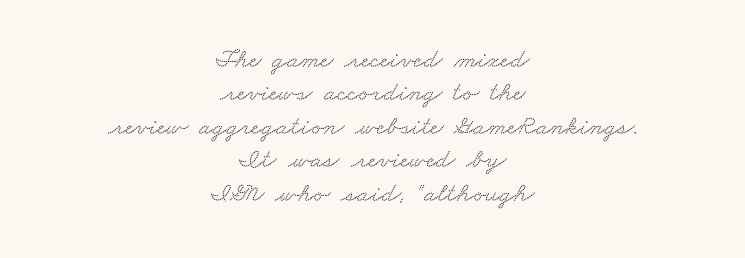
The image shows 27 px text type; set centered, line spacing 1.24x, normal letter spacing, not underlined.
